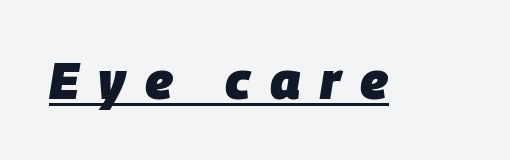
The image shows 51 px heavy type, italic (leaning right); set unusually wide letter spacing (+0.38 em), underlined; low stroke contrast and a large x-height.
